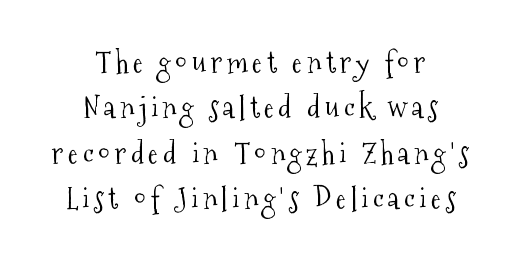
The text block is weighted toward neither margin, spreading evenly from the middle. Varying glyph widths throughout — classic text-font behaviour. Posture: vertical. Regarding leading, the lines here are spaced in the standard way. The passage shown is typeset with a serif family.
